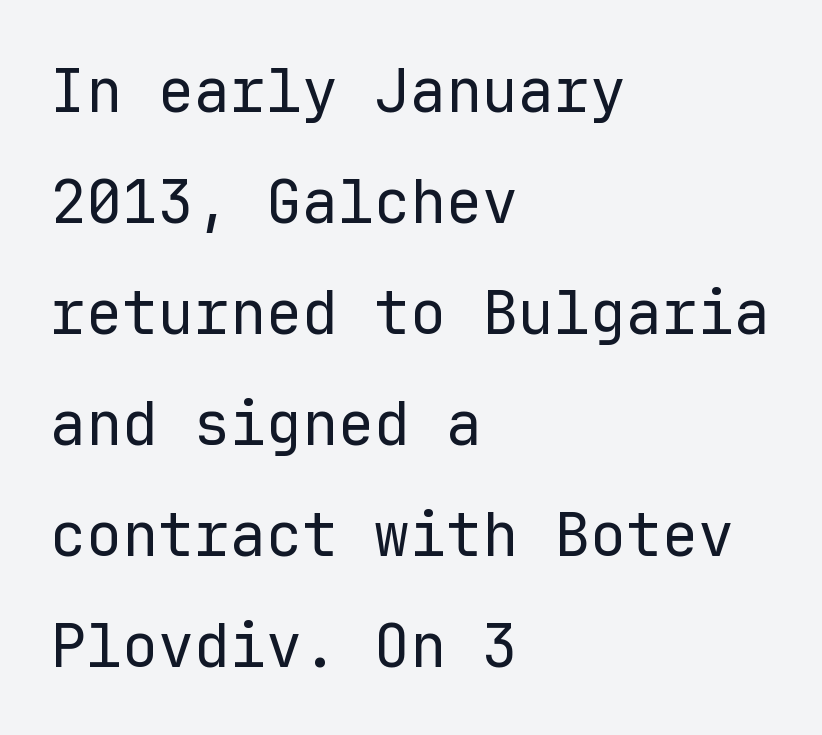
The face used here is a sans, in the tradition of grotesques and geometrics. Every row of glyphs begins at an identical x-position on the left. Default kerning and tracking; the words read as compact shapes. If you drew a line through each stem, it would be perfectly vertical. The typeface has the unassuming heft of standard copy or less.
